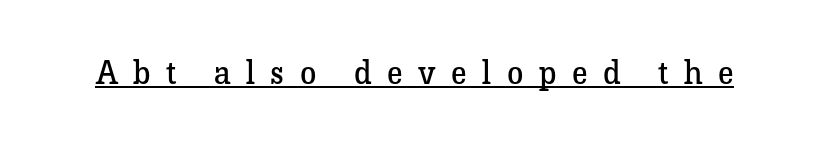
{"serif": "yes", "italic": "no", "bold": "no", "weight": "regular", "width": "normal", "stroke_contrast": "low", "x_height": "medium", "monospaced": "no", "underline": "yes", "letter_spacing": "wide", "letter_spacing_em": 0.47, "glyph_px": 33}
